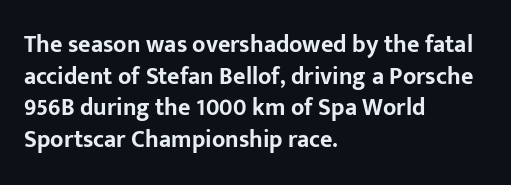
Honestly, the letter spacing is just normal — you wouldn't notice it. One glance says typical: line gaps are just what's usual. These lines stack with their left ends in a neat column. The type sits square on the baseline with zero lean. Descender tails drop into unmarked territory. How heavy is the stroke? Heavy — this is a bold.
